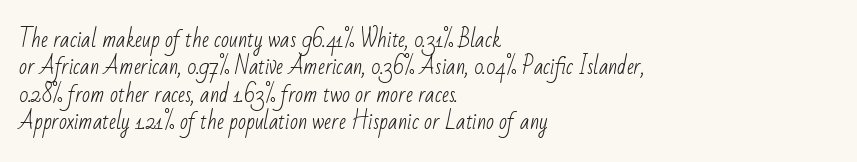
{"bold": "no", "underline": "no", "align": "left", "line_spacing": "normal", "line_spacing_ratio": 1.3, "letter_spacing": "normal", "letter_spacing_em": 0.0, "glyph_px": 21}
